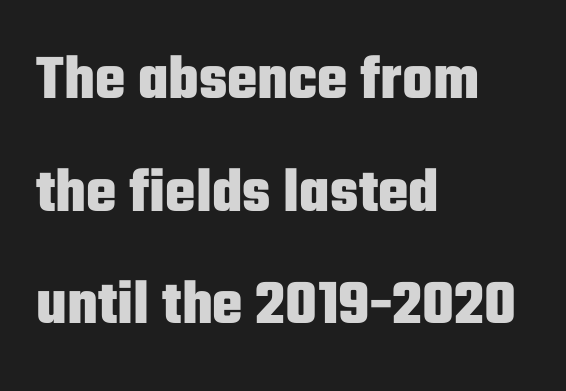
The image shows 64 px heavy, condensed sans-serif type, upright; set left-aligned, line spacing 1.76x, normal letter spacing, not underlined; low stroke contrast and a medium x-height.
